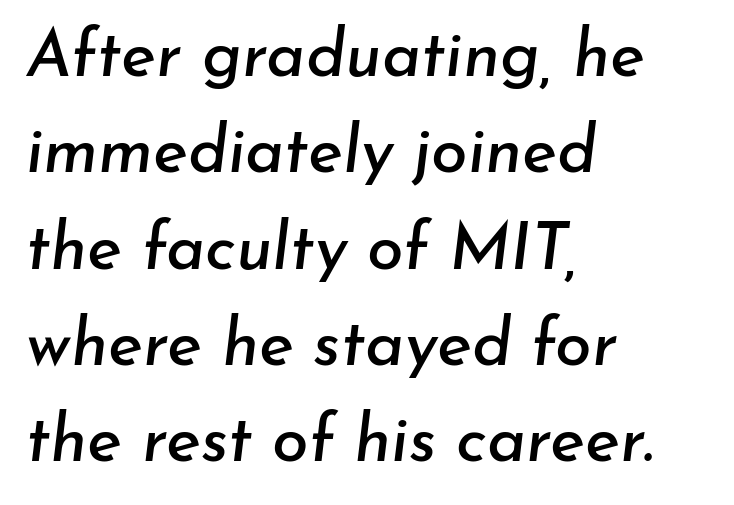
The image shows 66 px text type, italic (leaning right); set left-aligned, normal line spacing (1.46x), normal letter spacing, not underlined; low stroke contrast and a small x-height.
